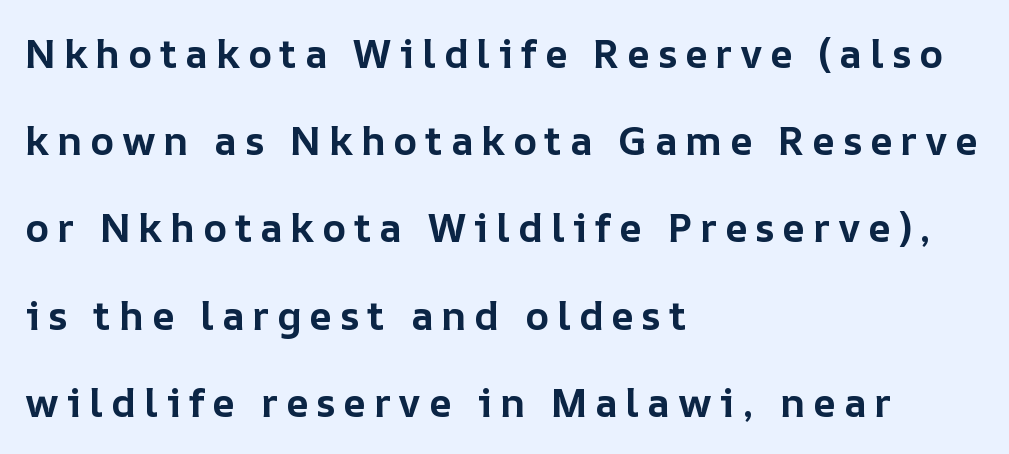
{"italic": "no", "bold": "yes", "weight": "bold", "width": "normal", "stroke_contrast": "low", "x_height": "medium", "monospaced": "no", "underline": "no", "align": "left", "line_spacing": "loose", "line_spacing_ratio": 2.18, "glyph_px": 40}
